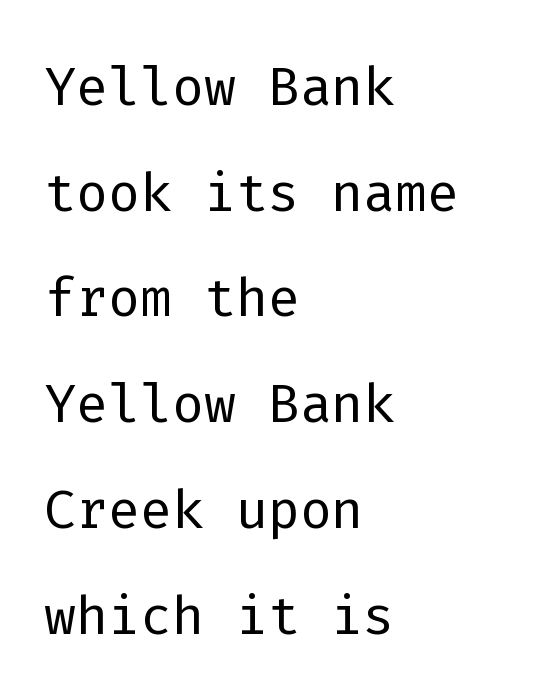
Q: Is the text bold? A: No.
Q: Is the text italic (slanted)? A: No, it is upright.
Q: Is the typeface a serif or a sans-serif typeface? A: Sans-serif.
Q: Is the text underlined? A: No.
Q: How is the paragraph aligned? A: Left-aligned.
Q: Is the spacing between letters normal or unusually wide? A: Normal.
Q: Is the spacing between lines tight, normal or loose? A: Normal.
Q: Width (condensed, normal, or wide)? A: Normal.
Q: Stroke contrast? A: Low.
Q: x-height? A: Medium.
Q: Monospaced? A: Yes.
